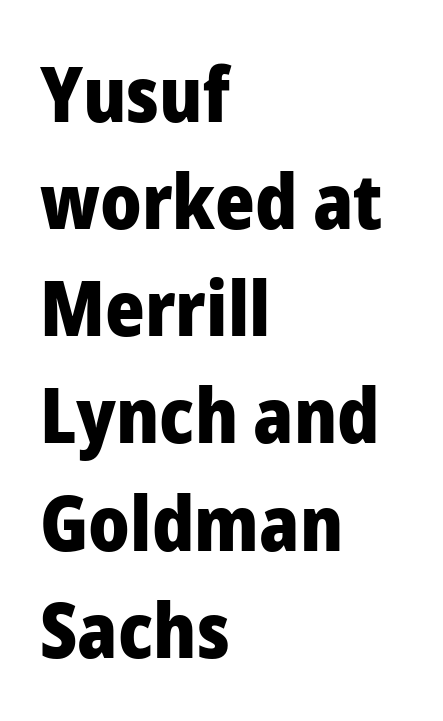
Think of a printed novel: that variable character pitch is what you see here. The text block is weighted toward the left margin, trailing off unevenly rightward. The typeface chosen for these lines omits serifs. The letters stand upright; this is a roman face. The vertical gap from one line to the next is medium. Anything drawn beneath the words? Only blank space.
